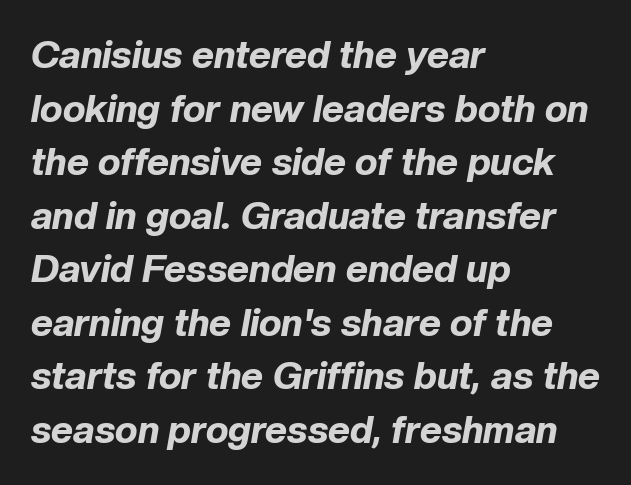
Evenly set lines give the paragraph a standard silhouette. The glyphs are unaccompanied by any horizontal stroke below them. This rendering uses left alignment, leaving the right contour irregular. Think of a printed novel: that variable character pitch is what you see here.
